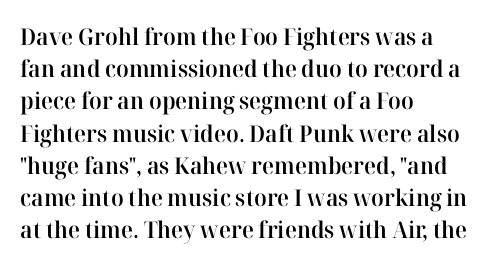
Q: Is the text bold? A: Semi-bold.
Q: Is the text italic (slanted)? A: No, it is upright.
Q: Is the text underlined? A: No.
Q: How is the paragraph aligned? A: Left-aligned.
Q: Is the spacing between letters normal or unusually wide? A: Normal.
Q: Is the spacing between lines tight, normal or loose? A: Normal.
